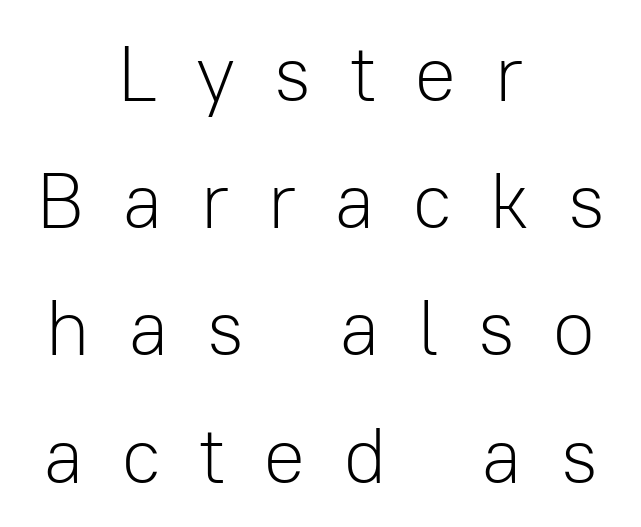
Q: Is the text bold? A: No.
Q: Is the text italic (slanted)? A: No, it is upright.
Q: Is the typeface a serif or a sans-serif typeface? A: Sans-serif.
Q: Is the text underlined? A: No.
Q: How is the paragraph aligned? A: Centered.
Q: Is the spacing between letters normal or unusually wide? A: Unusually wide.
Q: Is the spacing between lines tight, normal or loose? A: Normal.
Q: Width (condensed, normal, or wide)? A: Normal.
Q: Stroke contrast? A: Low.
Q: x-height? A: Medium.
Q: Monospaced? A: No.
